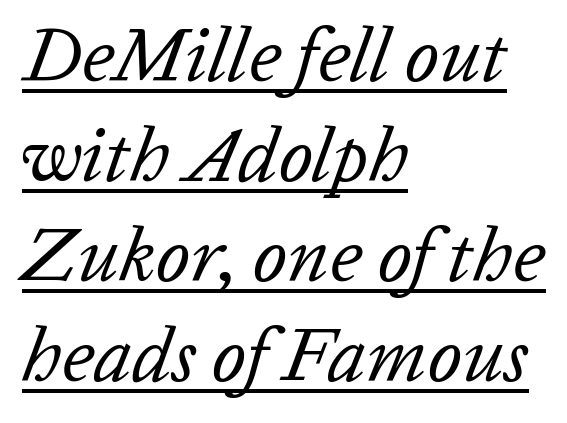
A rule runs beneath these lines of type. Italic: yes, the glyphs are oblique. The setting favours the left margin, as ordinary paragraphs usually do. Honestly, the row spacing looks completely unremarkable. Compared with typical body copy, the letter spacing here is the same.
